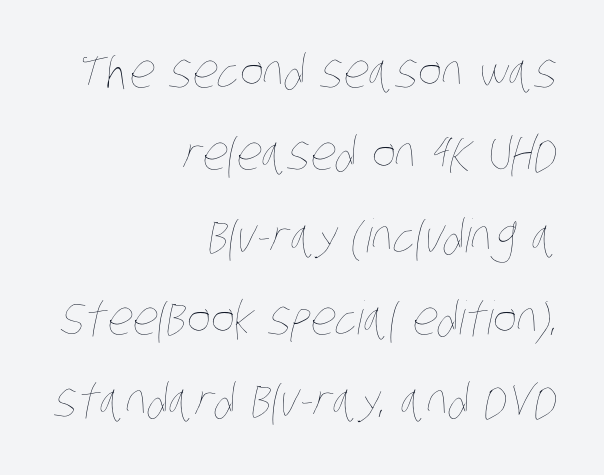
In CSS terms this would be text-align: right. Here the designer chose a conventional face with non-uniform glyph widths. Plain, unruled lines of type. Nothing heavy about these letters — not bold at all. In terms of letterspacing, this is plain default setting.
